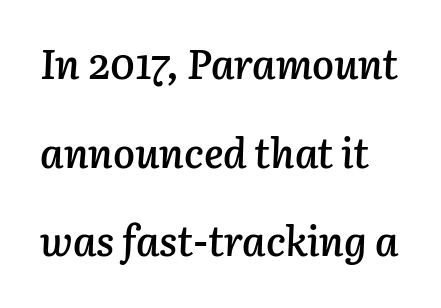
{"italic": "yes", "lean": "right", "slant_degrees": 3, "bold": "semi", "weight": "semibold", "width": "normal", "stroke_contrast": "low", "x_height": "medium", "monospaced": "no", "underline": "no", "line_spacing": "loose", "line_spacing_ratio": 2.16, "letter_spacing": "normal", "letter_spacing_em": 0.0, "glyph_px": 41}
